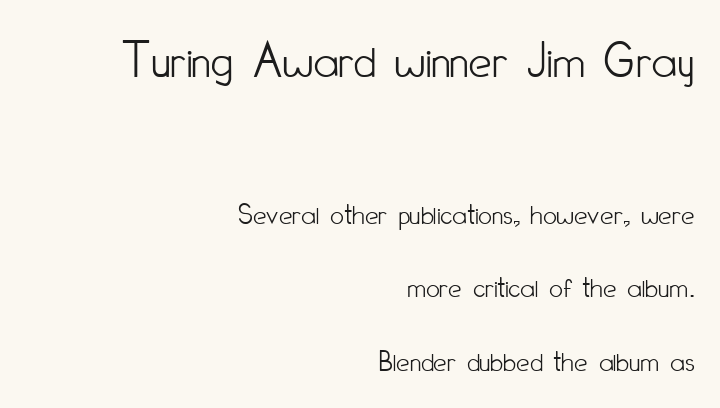
Q: Is the text bold? A: No.
Q: Is the text italic (slanted)? A: No, it is upright.
Q: Is the typeface a serif or a sans-serif typeface? A: Sans-serif.
Q: Is the text underlined? A: No.
Q: How is the paragraph aligned? A: Right-aligned.
Q: Is the spacing between letters normal or unusually wide? A: Normal.
Q: Is the spacing between lines tight, normal or loose? A: Loose.
Q: Which block of text is set in a larger size, the first (top) or the second (bottom)? A: The first (top) one.
Q: Width (condensed, normal, or wide)? A: Condensed.
Q: Stroke contrast? A: Low.
Q: x-height? A: Small.
Q: Monospaced? A: No.
